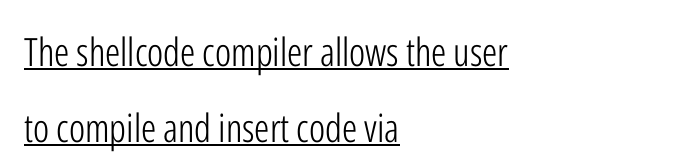
The image shows 39 px light, condensed sans-serif type, upright; set left-aligned, loose line spacing (1.94x), normal letter spacing, underlined; low stroke contrast and a medium x-height.
